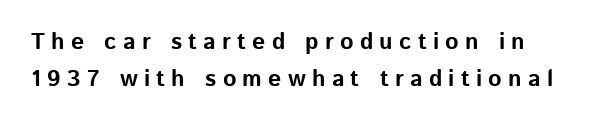
{"italic": "no", "bold": "yes", "underline": "no", "line_spacing": "normal", "line_spacing_ratio": 1.6, "letter_spacing": "wide", "letter_spacing_em": 0.27, "glyph_px": 23}
